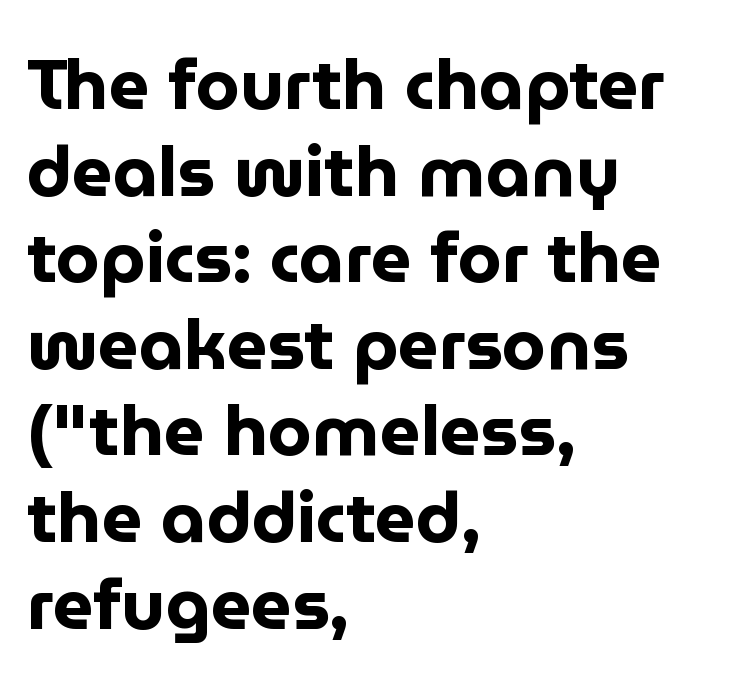
Q: Is the text bold? A: Yes.
Q: Is the text italic (slanted)? A: No, it is upright.
Q: Is the typeface a serif or a sans-serif typeface? A: Sans-serif.
Q: Is the text underlined? A: No.
Q: How is the paragraph aligned? A: Left-aligned.
Q: Is the spacing between letters normal or unusually wide? A: Normal.
Q: Width (condensed, normal, or wide)? A: Normal.
Q: Stroke contrast? A: Low.
Q: x-height? A: Medium.
Q: Monospaced? A: No.
